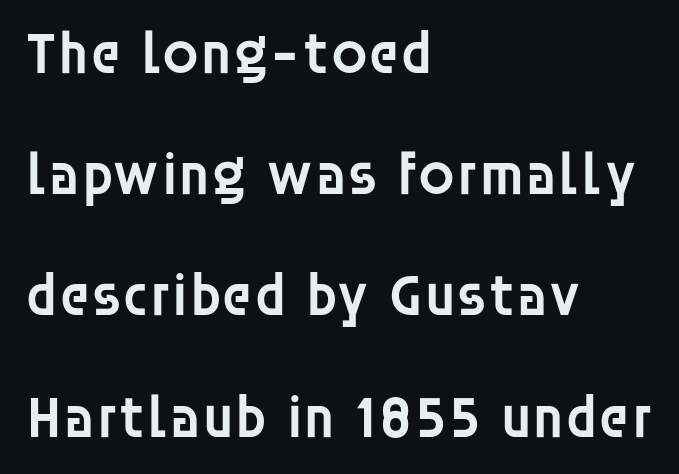
{"serif": "no", "italic": "no", "bold": "semi", "weight": "semibold", "width": "normal", "stroke_contrast": "low", "x_height": "large", "monospaced": "no", "underline": "no", "align": "left", "line_spacing": "loose", "line_spacing_ratio": 2.02, "letter_spacing": "normal", "letter_spacing_em": 0.0, "glyph_px": 60}
